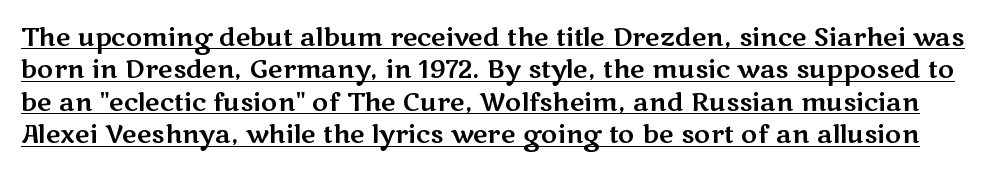
The image shows 25 px text type, upright; set normal line spacing (1.3x), normal letter spacing, underlined.
